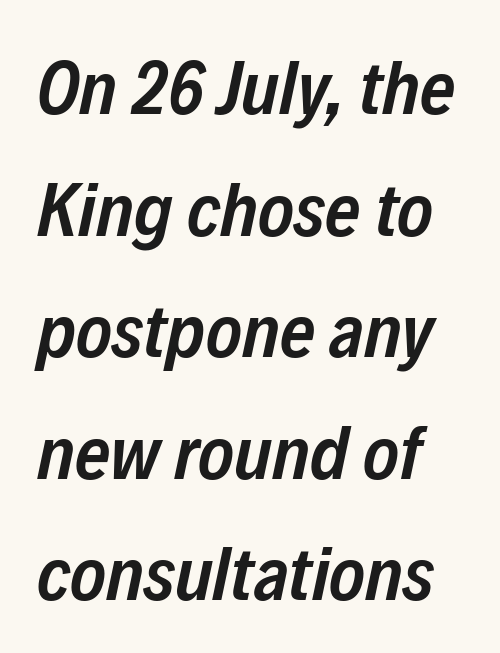
Q: Is the text bold? A: Semi-bold.
Q: Is the text italic (slanted)? A: Yes, it leans right by about 12 degrees.
Q: Is the text underlined? A: No.
Q: Is the spacing between letters normal or unusually wide? A: Normal.
Q: Is the spacing between lines tight, normal or loose? A: Normal.
Q: Width (condensed, normal, or wide)? A: Condensed.
Q: Stroke contrast? A: Low.
Q: x-height? A: Medium.
Q: Monospaced? A: No.
